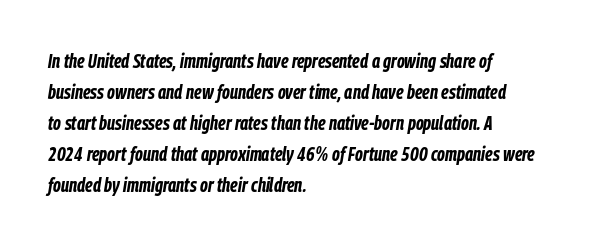
Evenly set lines give the paragraph a standard silhouette. Does extra space separate the letters? No, they use regular spacing. Layout note: lines flush left. You can tell it's italic because the verticals aren't actually vertical. The sample has been set heavy, in full bold.
